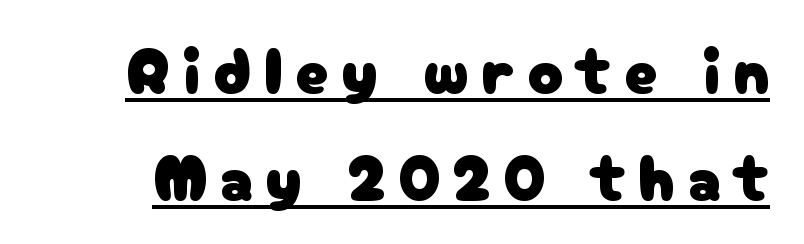
The image shows 66 px sans-serif type, upright; set normal line spacing (1.62x), underlined; low stroke contrast and a medium x-height.
